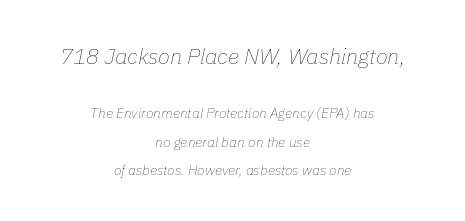
{"italic": "yes", "lean": "right", "slant_degrees": 11, "bold": "no", "underline": "no", "align": "center", "line_spacing": "loose", "line_spacing_ratio": 2.03, "letter_spacing": "normal", "letter_spacing_em": 0.0, "larger_block": "first", "size_ratio": 1.57, "glyph_px": 22}
